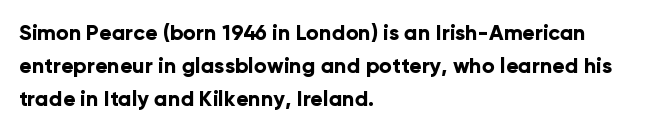
{"italic": "no", "bold": "yes", "underline": "no", "align": "left", "line_spacing": "normal", "line_spacing_ratio": 1.58, "letter_spacing": "normal", "letter_spacing_em": 0.0, "glyph_px": 21}
